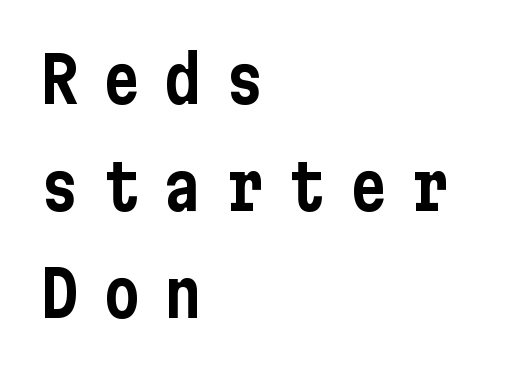
To sum up the face: it is a sans, with no serifs. The vertical gap from one line to the next is medium. The gap between lines stays unmarked. Short note: letters widely spaced.
